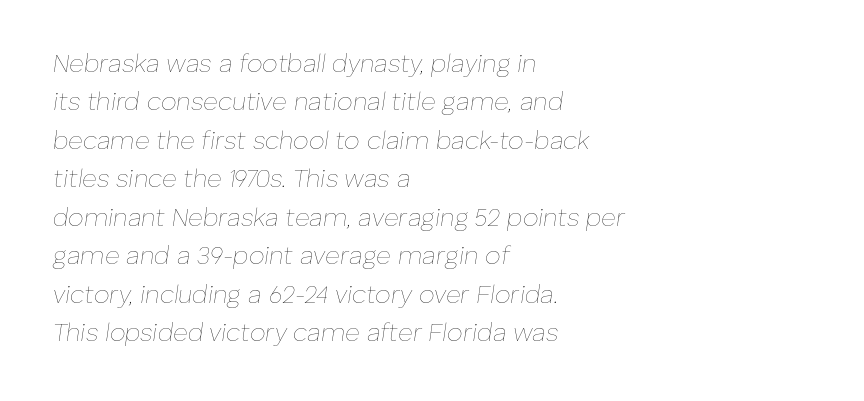
Q: Is the text bold? A: No.
Q: Is the text italic (slanted)? A: Yes, it leans right by about 8 degrees.
Q: Is the text underlined? A: No.
Q: How is the paragraph aligned? A: Left-aligned.
Q: Is the spacing between letters normal or unusually wide? A: Normal.
Q: Is the spacing between lines tight, normal or loose? A: Normal.
